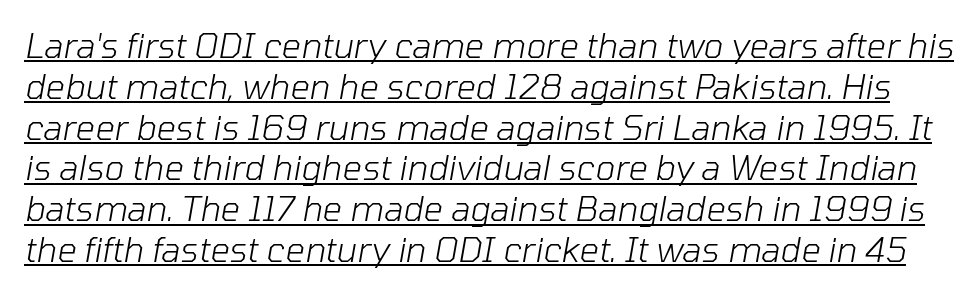
Q: Is the text bold? A: No.
Q: Is the text italic (slanted)? A: Yes, it leans right by about 10 degrees.
Q: Is the text underlined? A: Yes.
Q: Is the spacing between letters normal or unusually wide? A: Normal.
Q: Width (condensed, normal, or wide)? A: Normal.
Q: Stroke contrast? A: Low.
Q: x-height? A: Medium.
Q: Monospaced? A: No.
